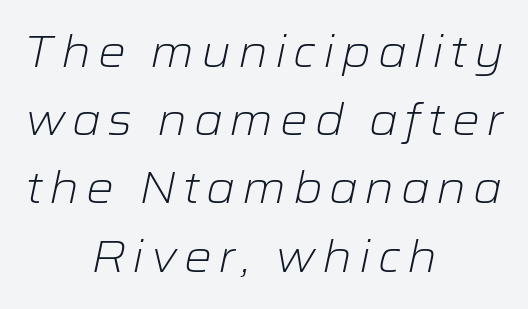
The image shows 44 px light, wide type, italic (leaning right); set centered, normal line spacing (1.55x), not underlined; low stroke contrast and a medium x-height.
